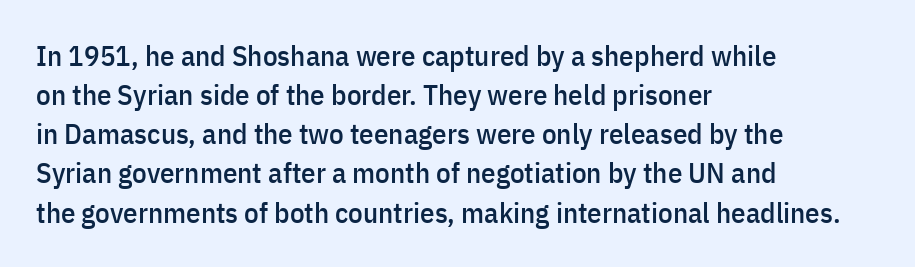
{"serif": "no", "italic": "no", "width": "condensed", "stroke_contrast": "low", "x_height": "medium", "monospaced": "no", "underline": "no", "align": "left", "line_spacing": "normal", "line_spacing_ratio": 1.35, "letter_spacing": "normal", "letter_spacing_em": 0.0, "glyph_px": 29}
